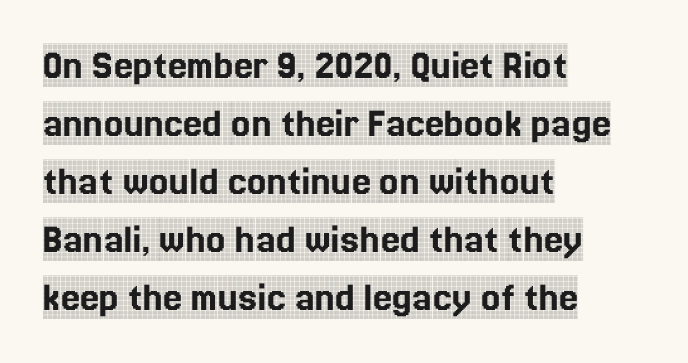
Q: Is the text italic (slanted)? A: No, it is upright.
Q: Is the typeface a serif or a sans-serif typeface? A: Serif.
Q: Is the text underlined? A: No.
Q: How is the paragraph aligned? A: Left-aligned.
Q: Is the spacing between letters normal or unusually wide? A: Normal.
Q: Is the spacing between lines tight, normal or loose? A: Normal.
Q: Width (condensed, normal, or wide)? A: Condensed.
Q: x-height? A: Large.
Q: Monospaced? A: No.
